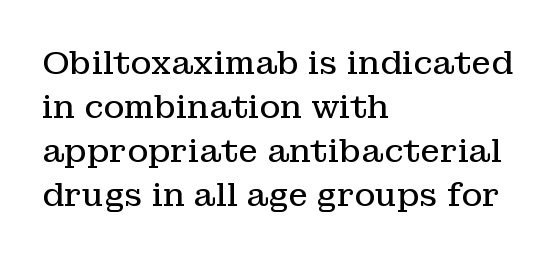
Posture: straight, roman, zero tilt. Whoever set this chose a conventional vertical rhythm. The letterforms sit shoulder to shoulder at normal distance. The rendering shows small feet on the letterforms — a serif design.
